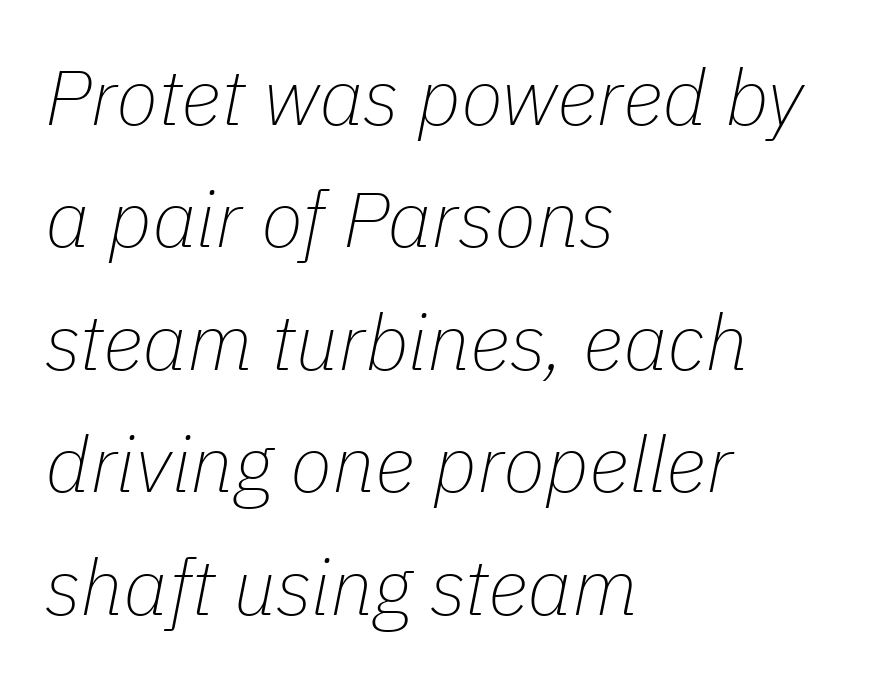
Looks like regular typesetting: each glyph gets only the width it needs. Any mark beneath the type? The region is blank. Each line starts at the same left margin while the right side varies. Short note: letters normally spaced.
